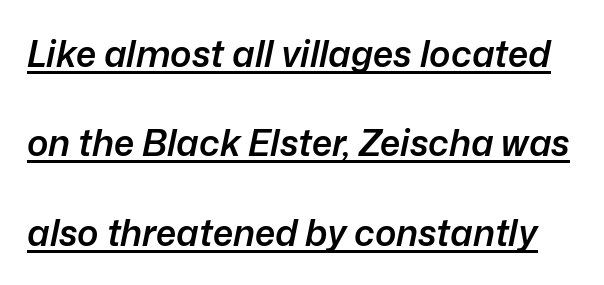
{"italic": "yes", "lean": "right", "slant_degrees": 12, "bold": "semi", "weight": "semibold", "width": "normal", "stroke_contrast": "low", "x_height": "medium", "monospaced": "no", "underline": "yes", "line_spacing": "loose", "line_spacing_ratio": 2.48, "letter_spacing": "normal", "letter_spacing_em": 0.0, "glyph_px": 36}
